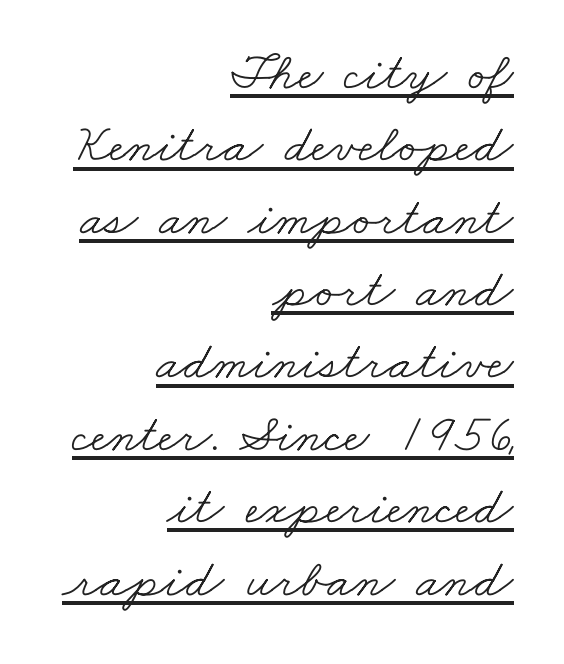
The image shows 54 px light, wide serif type; set right-aligned, normal line spacing (1.34x), normal letter spacing, underlined; low stroke contrast and a small x-height.
